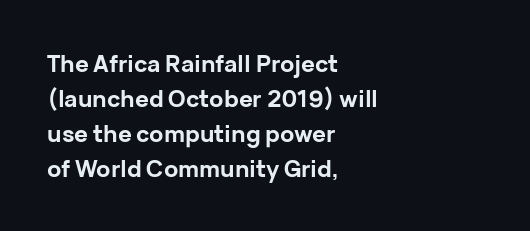
The image shows 23 px bold type, upright; set left-aligned, normal line spacing (1.52x), normal letter spacing, not underlined.
